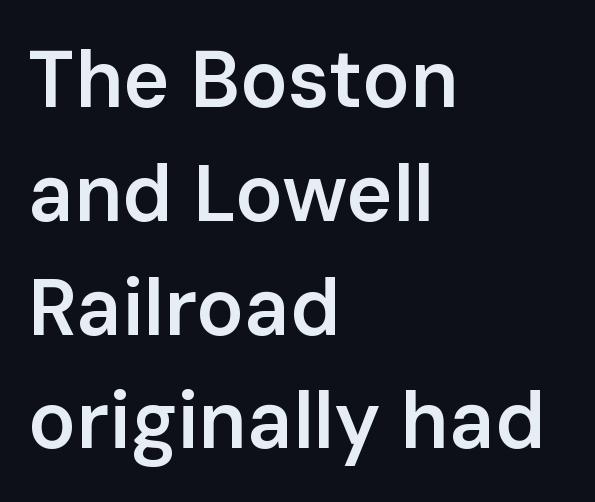
The text block is weighted toward the left margin, trailing off unevenly rightward. Stroke thickness is moderately raised; the sample reads as semibold. Does the leading feel generous? No, just average. Observe the ordinary spacing: letters are neighbours, not strangers.
